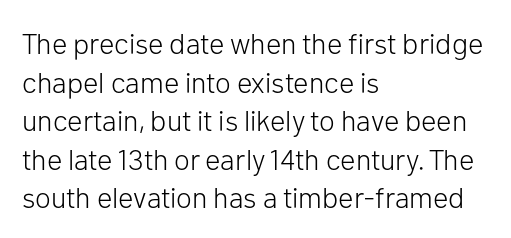
Leading matches the norm, producing a regular column. No chunkiness to these letters — they're not bold. Style check: upright. The rendering uses natural spacing where letterforms have individual widths.
